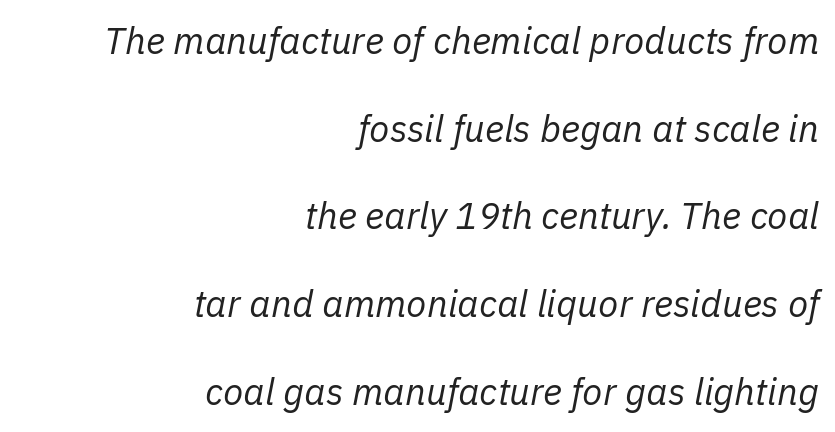
Looks like regular typesetting: each glyph gets only the width it needs. Each word holds together tightly as a unit, with standard inter-letter gaps. The paragraph has a hard right edge and a soft left edge. The cut favours lightness, reaching ordinary text weight at its darkest. Honestly, the rows look like they've been pulled way apart. Designer's note — italics engaged.
